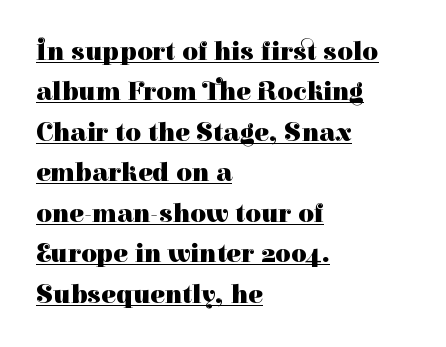
The image shows 27 px bold type, upright; set left-aligned, normal line spacing (1.5x), normal letter spacing, underlined.
